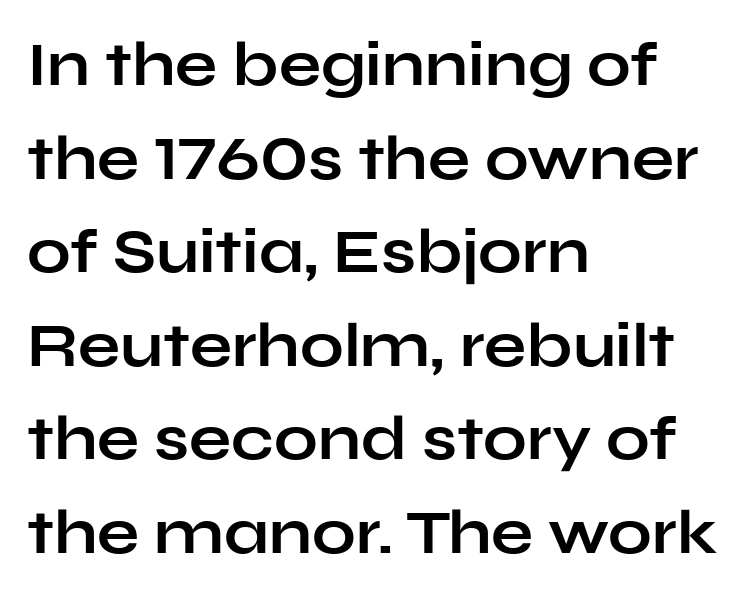
Are there feet on the stems? There aren't — it's a sans. If you drew a line through each stem, it would be perfectly vertical. Letter spacing: default. Compared with typical paragraphs, the rows here are spaced about the same.
